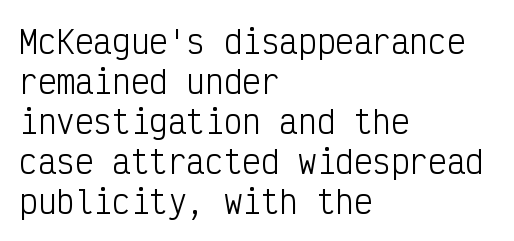
Short note: letters normally spaced. Unlike italic type, these characters show no tilt at all. The cut favours lightness, reaching ordinary text weight at its darkest. The passage shown is not underscored anywhere. Unlike a traditional serif, this face leaves its strokes unadorned. Baseline-to-baseline distance is the conventional proportion of letter height.
